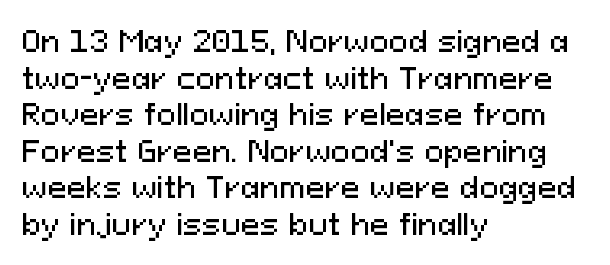
Q: Is the text italic (slanted)? A: No, it is upright.
Q: Is the typeface a serif or a sans-serif typeface? A: Sans-serif.
Q: Is the text underlined? A: No.
Q: How is the paragraph aligned? A: Left-aligned.
Q: Is the spacing between letters normal or unusually wide? A: Normal.
Q: Is the spacing between lines tight, normal or loose? A: Normal.
Q: Width (condensed, normal, or wide)? A: Normal.
Q: Stroke contrast? A: Medium.
Q: x-height? A: Medium.
Q: Monospaced? A: No.
